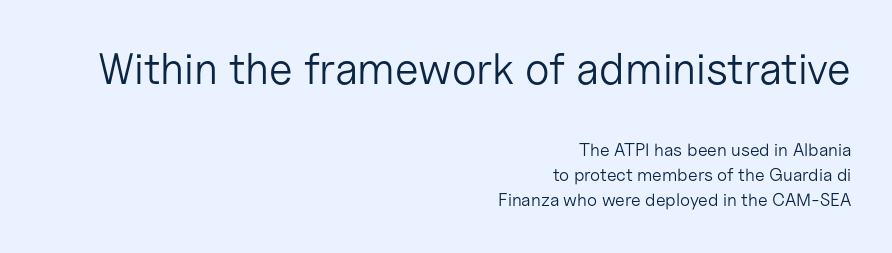
The image shows 44 px light sans-serif type, upright; set right-aligned, normal line spacing (1.4x), normal letter spacing, not underlined; the first (top) block is 2.44x larger; low stroke contrast and a medium x-height.
